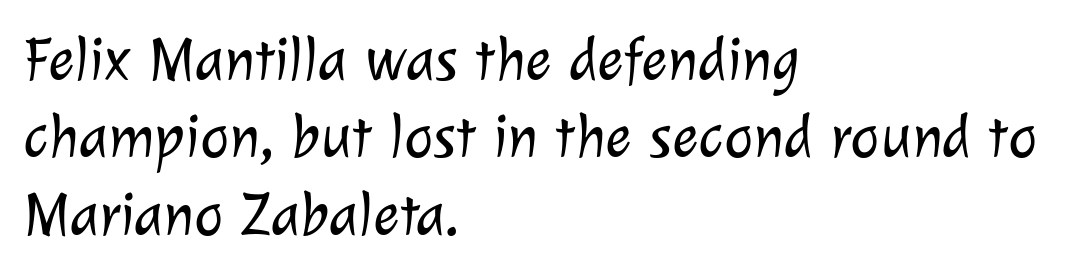
Q: Is the text bold? A: No.
Q: Is the typeface a serif or a sans-serif typeface? A: Sans-serif.
Q: Is the text underlined? A: No.
Q: How is the paragraph aligned? A: Left-aligned.
Q: Is the spacing between letters normal or unusually wide? A: Normal.
Q: Is the spacing between lines tight, normal or loose? A: Normal.
Q: Width (condensed, normal, or wide)? A: Normal.
Q: Stroke contrast? A: Low.
Q: x-height? A: Medium.
Q: Monospaced? A: No.
